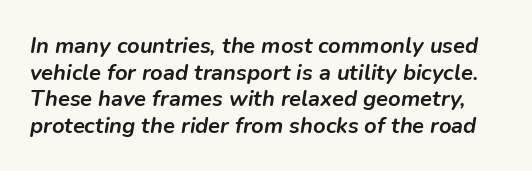
The image shows 22 px bold type, italic (leaning right); set line spacing 1.21x, normal letter spacing, not underlined.
